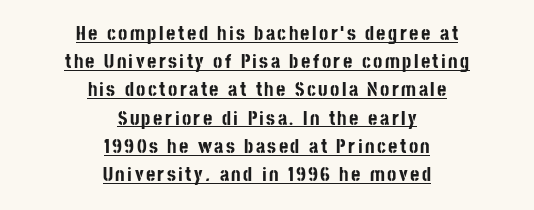
Compared with an ordinary text face, these strokes are far heavier — a full bold. Posture: vertical. Check the space under the baseline: a stroke is drawn there. The setting favours the middle, as headings and verse often do. Vertical spacing — default.
